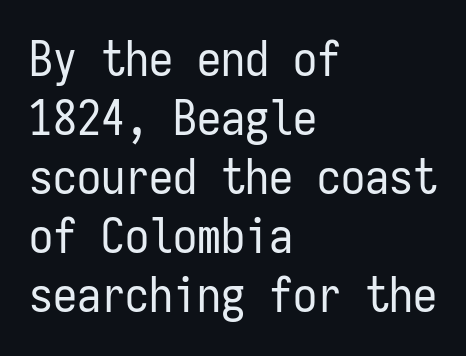
{"serif": "no", "italic": "no", "bold": "no", "weight": "regular", "width": "condensed", "stroke_contrast": "low", "x_height": "medium", "monospaced": "yes", "underline": "no", "align": "left", "line_spacing_ratio": 1.23, "letter_spacing": "normal", "letter_spacing_em": 0.0, "glyph_px": 48}
